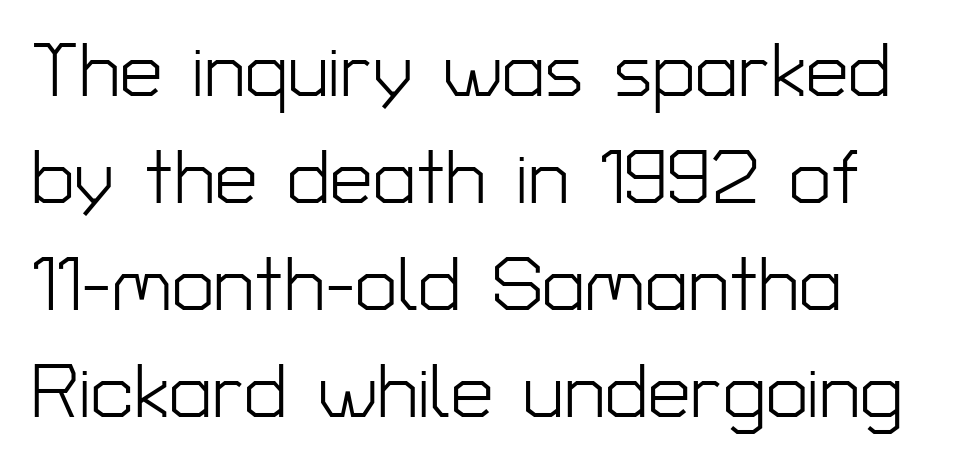
{"serif": "no", "italic": "no", "bold": "no", "weight": "light", "width": "normal", "stroke_contrast": "low", "x_height": "medium", "monospaced": "no", "underline": "no", "align": "left", "line_spacing": "normal", "line_spacing_ratio": 1.41, "letter_spacing": "normal", "letter_spacing_em": 0.0, "glyph_px": 76}
